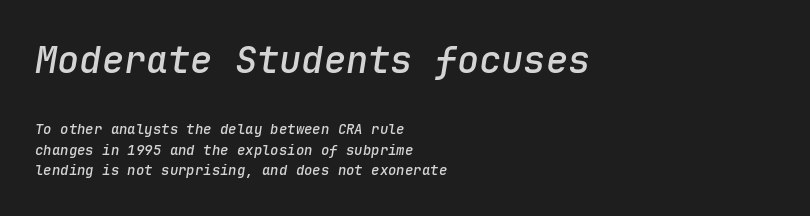
{"italic": "yes", "lean": "right", "slant_degrees": 9, "bold": "semi", "weight": "semibold", "width": "normal", "stroke_contrast": "low", "x_height": "medium", "monospaced": "yes", "underline": "no", "align": "left", "line_spacing": "normal", "line_spacing_ratio": 1.47, "letter_spacing": "normal", "letter_spacing_em": 0.0, "larger_block": "first", "size_ratio": 2.64, "glyph_px": 37}
